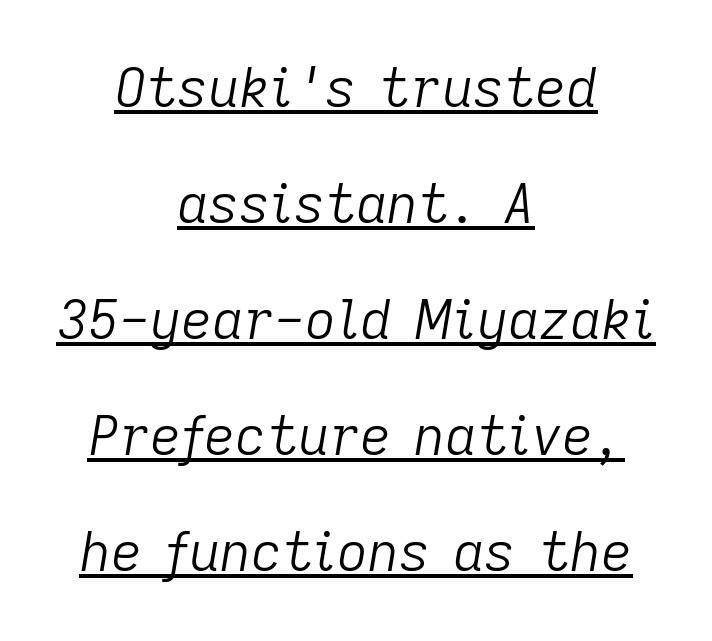
The image shows 54 px light type, italic (leaning right); set centered, loose line spacing (2.15x), normal letter spacing, underlined; low stroke contrast and a medium x-height.
